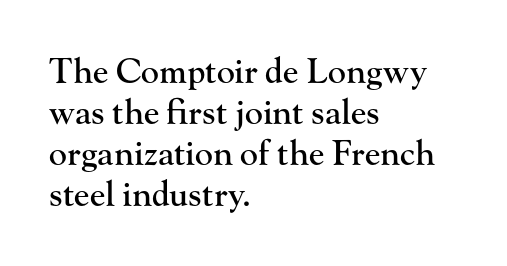
The image shows 34 px serif type, upright; set left-aligned, line spacing 1.21x, normal letter spacing, not underlined; high stroke contrast and a small x-height.
